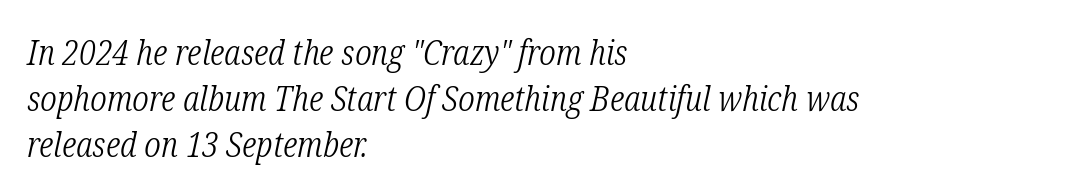
Q: Is the text bold? A: No.
Q: Is the text italic (slanted)? A: Yes, it leans right by about 12 degrees.
Q: Is the typeface a serif or a sans-serif typeface? A: Serif.
Q: Is the text underlined? A: No.
Q: How is the paragraph aligned? A: Left-aligned.
Q: Is the spacing between letters normal or unusually wide? A: Normal.
Q: Is the spacing between lines tight, normal or loose? A: Normal.
Q: Width (condensed, normal, or wide)? A: Condensed.
Q: Stroke contrast? A: Low.
Q: x-height? A: Medium.
Q: Monospaced? A: No.
